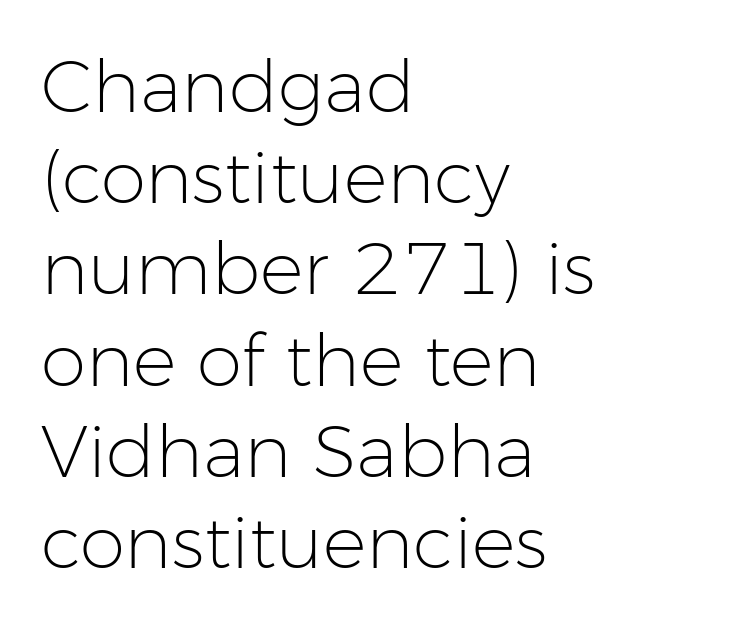
Nope, not italic — everything's standing straight. This is sans-serif lettering, the kind often seen on screens and signage. The words here are not underlined. This sample has the flowing, uneven cadence of proportional lettering.
